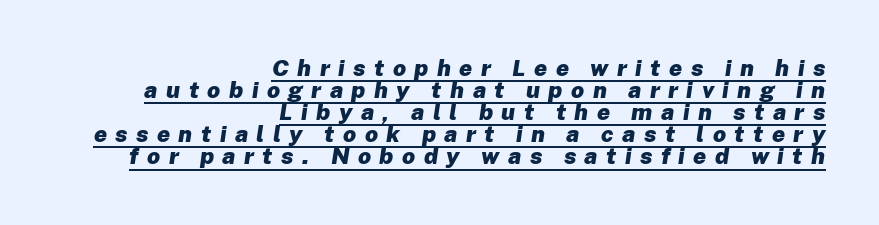
The image shows 23 px bold type, italic (leaning right); set right-aligned, tight line spacing (0.96x), unusually wide letter spacing (+0.37 em), underlined.
